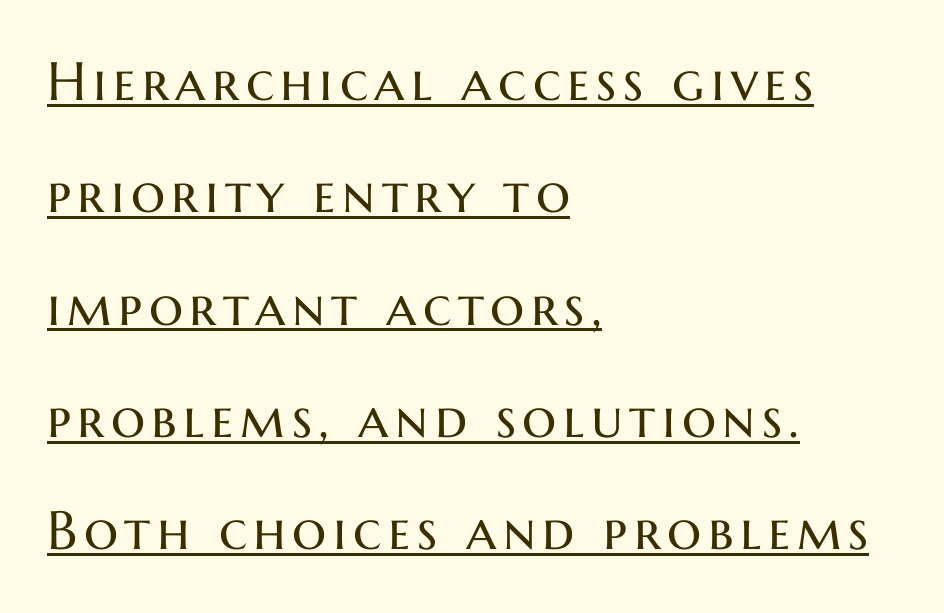
Q: Is the text bold? A: No.
Q: Is the text italic (slanted)? A: No, it is upright.
Q: Is the typeface a serif or a sans-serif typeface? A: Sans-serif.
Q: Is the text underlined? A: Yes.
Q: How is the paragraph aligned? A: Left-aligned.
Q: Is the spacing between lines tight, normal or loose? A: Loose.
Q: Width (condensed, normal, or wide)? A: Normal.
Q: Stroke contrast? A: Medium.
Q: x-height? A: Medium.
Q: Monospaced? A: No.
